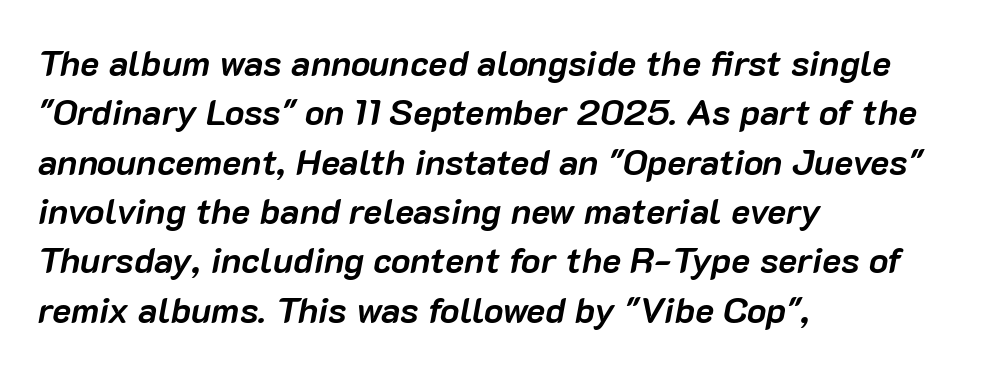
The image shows 36 px semibold type, italic (leaning right); set left-aligned, normal line spacing (1.37x), normal letter spacing, not underlined; low stroke contrast and a medium x-height.
